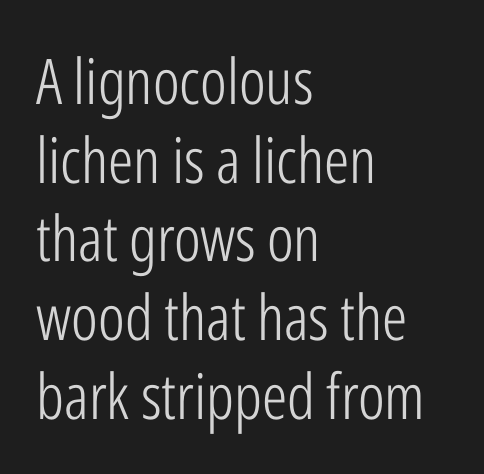
The image shows 63 px light, condensed sans-serif type, upright; set left-aligned, normal line spacing (1.25x), normal letter spacing, not underlined; low stroke contrast and a medium x-height.
